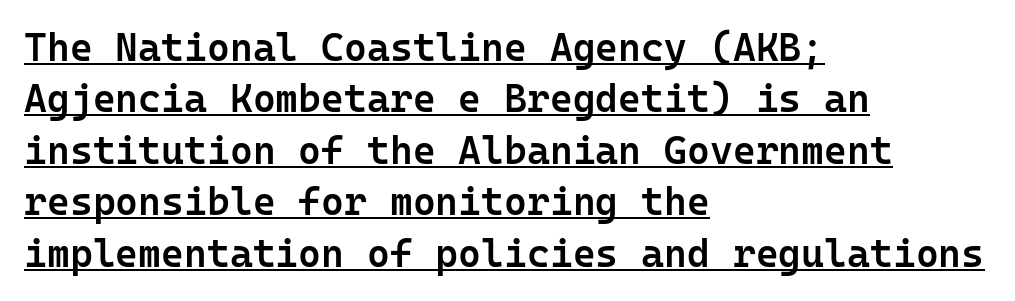
Q: Is the text bold? A: Semi-bold.
Q: Is the text italic (slanted)? A: No, it is upright.
Q: Is the typeface a serif or a sans-serif typeface? A: Sans-serif.
Q: Is the text underlined? A: Yes.
Q: How is the paragraph aligned? A: Left-aligned.
Q: Is the spacing between letters normal or unusually wide? A: Normal.
Q: Is the spacing between lines tight, normal or loose? A: Normal.
Q: Width (condensed, normal, or wide)? A: Normal.
Q: Stroke contrast? A: Low.
Q: x-height? A: Medium.
Q: Monospaced? A: Yes.
